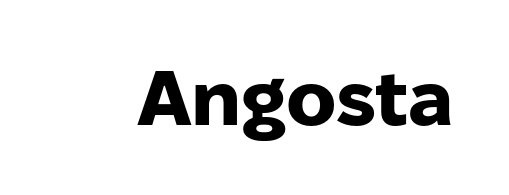
Q: Is the text bold? A: Yes.
Q: Is the text italic (slanted)? A: No, it is upright.
Q: Is the typeface a serif or a sans-serif typeface? A: Sans-serif.
Q: Is the text underlined? A: No.
Q: Is the spacing between letters normal or unusually wide? A: Normal.
Q: Width (condensed, normal, or wide)? A: Normal.
Q: Stroke contrast? A: Low.
Q: x-height? A: Medium.
Q: Monospaced? A: No.
